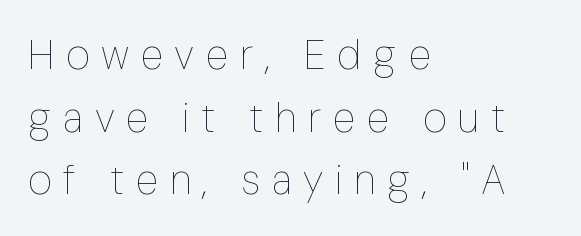
Q: Is the text bold? A: No.
Q: Is the text italic (slanted)? A: No, it is upright.
Q: Is the text underlined? A: No.
Q: How is the paragraph aligned? A: Left-aligned.
Q: Is the spacing between letters normal or unusually wide? A: Unusually wide.
Q: Is the spacing between lines tight, normal or loose? A: Normal.
Q: Width (condensed, normal, or wide)? A: Condensed.
Q: Stroke contrast? A: Low.
Q: x-height? A: Medium.
Q: Monospaced? A: No.
